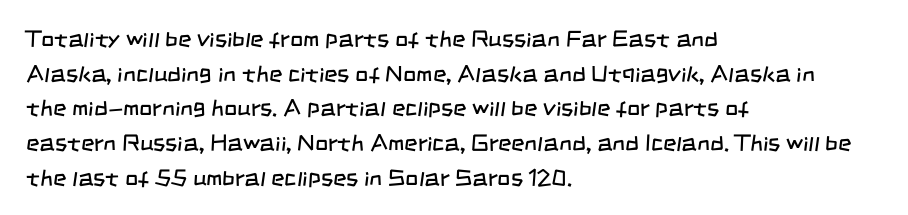
Q: Is the text bold? A: No.
Q: Is the text underlined? A: No.
Q: How is the paragraph aligned? A: Left-aligned.
Q: Is the spacing between letters normal or unusually wide? A: Normal.
Q: Is the spacing between lines tight, normal or loose? A: Normal.
